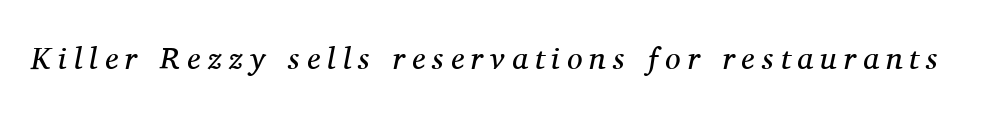
The letters advance in unequal steps, a hallmark of proportional type. Posture: slanted. In terms of letterspacing, this is a distinctly airy, spread setting. Serifs: yes, visible at the terminals of the letterforms. Stroke thickness stays within the range of a standard reading face or lighter. The area under the type is left untouched.
